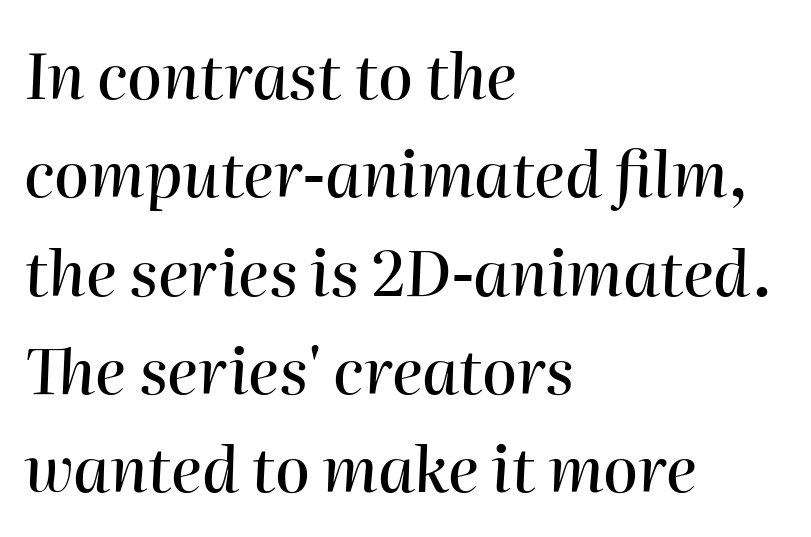
Compared with typical paragraphs, the rows here are spaced about the same. A typesetter would call this proportional, since set widths differ per character. The rendering anchors every line to the left-hand side. The space beneath each line is pristine and unruled. No extra tracking has been applied to these lines.
